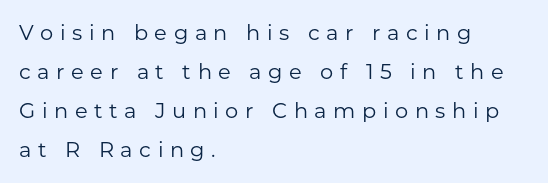
The image shows 21 px text type, upright; set left-aligned, line spacing 1.86x, unusually wide letter spacing (+0.31 em), not underlined.
